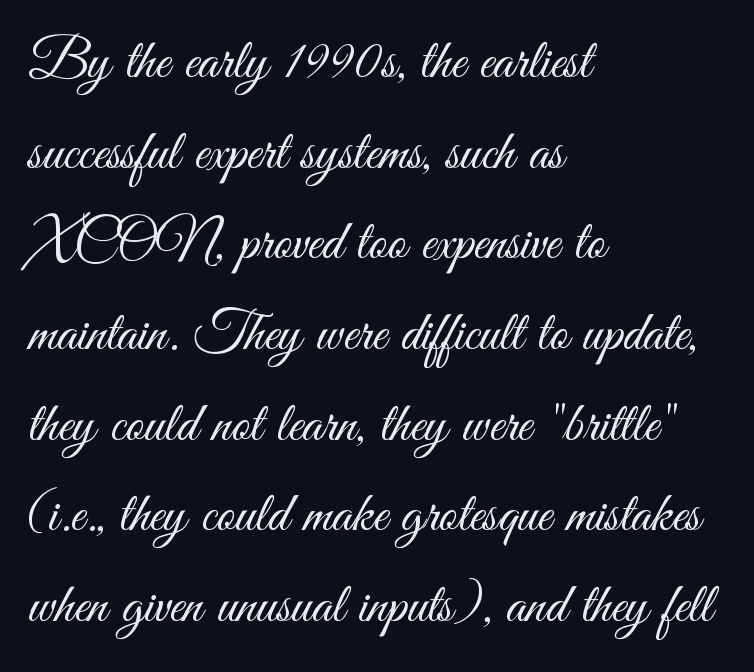
Q: Is the text bold? A: No.
Q: Is the text italic (slanted)? A: Yes.
Q: Is the typeface a serif or a sans-serif typeface? A: Sans-serif.
Q: Is the text underlined? A: No.
Q: How is the paragraph aligned? A: Left-aligned.
Q: Is the spacing between letters normal or unusually wide? A: Normal.
Q: Is the spacing between lines tight, normal or loose? A: Normal.
Q: Width (condensed, normal, or wide)? A: Condensed.
Q: Stroke contrast? A: Medium.
Q: x-height? A: Small.
Q: Monospaced? A: No.
